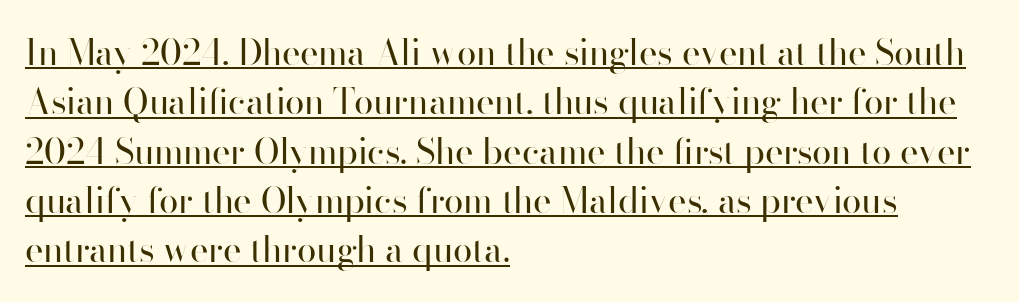
A sans-serif font was chosen for this passage. Nope, not italic — everything's standing straight. These lines keep a tight, regular rhythm from letter to letter. The space between consecutive lines is moderate. Each line of the rendering has a horizontal stroke beneath the glyphs. Short and long lines alike share a common starting point at left.
